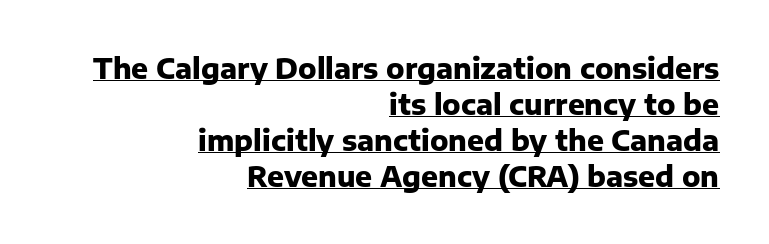
Q: Is the text bold? A: Yes.
Q: Is the text italic (slanted)? A: No, it is upright.
Q: Is the typeface a serif or a sans-serif typeface? A: Sans-serif.
Q: Is the text underlined? A: Yes.
Q: How is the paragraph aligned? A: Right-aligned.
Q: Is the spacing between letters normal or unusually wide? A: Normal.
Q: Is the spacing between lines tight, normal or loose? A: Normal.
Q: Width (condensed, normal, or wide)? A: Normal.
Q: Stroke contrast? A: Low.
Q: x-height? A: Medium.
Q: Monospaced? A: No.
